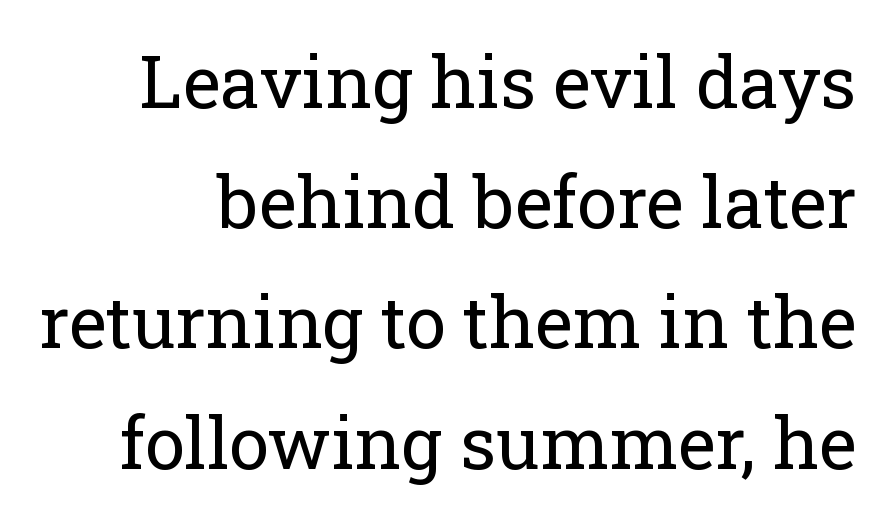
The image shows 72 px regular-weight serif type, upright; set normal line spacing (1.67x), normal letter spacing, not underlined; low stroke contrast and a medium x-height.
